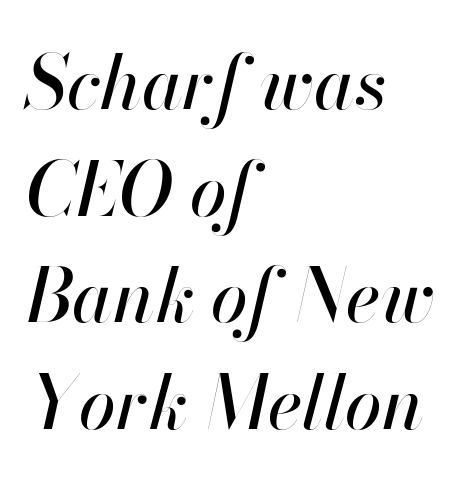
The image shows 74 px text type, italic (leaning right); set left-aligned, normal line spacing (1.44x), normal letter spacing, not underlined; high stroke contrast and a small x-height.
